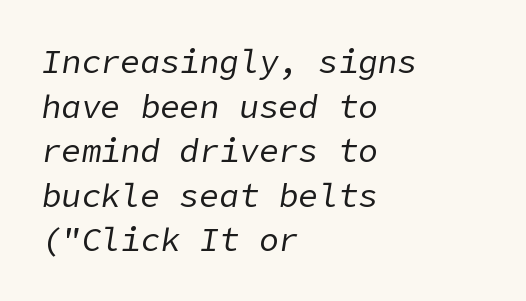
This sample keeps an unexceptional amount of space between lines. These lines keep a tight, regular rhythm from letter to letter. Weight: regular or lighter. Does the lettering tilt? It does — this is italic. Just letters on the line, the space beneath them empty. The lines in this sample share a left origin and differ only in where they stop.
